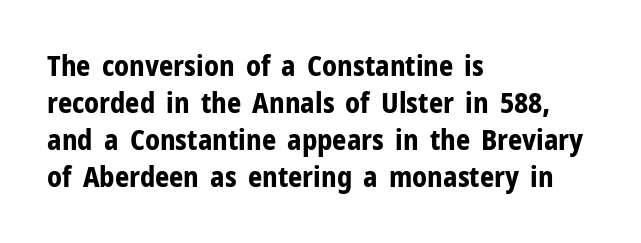
{"serif": "no", "italic": "no", "bold": "yes", "weight": "bold", "width": "normal", "stroke_contrast": "low", "x_height": "medium", "monospaced": "no", "underline": "no", "align": "left", "line_spacing": "normal", "line_spacing_ratio": 1.32, "letter_spacing": "normal", "letter_spacing_em": 0.0, "glyph_px": 28}
